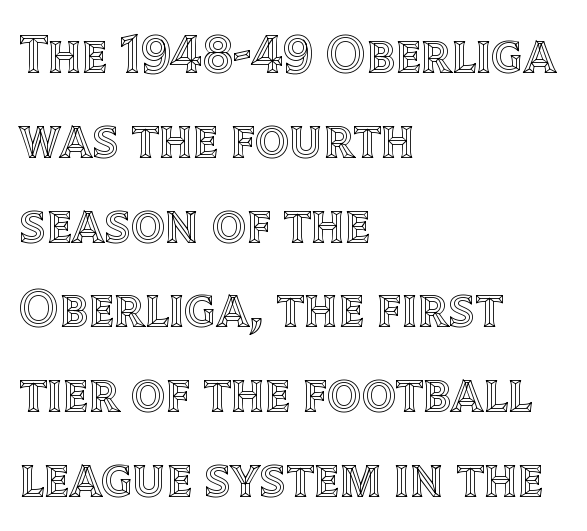
Q: Is the text italic (slanted)? A: No, it is upright.
Q: Is the text underlined? A: No.
Q: How is the paragraph aligned? A: Left-aligned.
Q: Is the spacing between letters normal or unusually wide? A: Normal.
Q: Is the spacing between lines tight, normal or loose? A: Normal.
Q: Width (condensed, normal, or wide)? A: Normal.
Q: x-height? A: Large.
Q: Monospaced? A: No.
